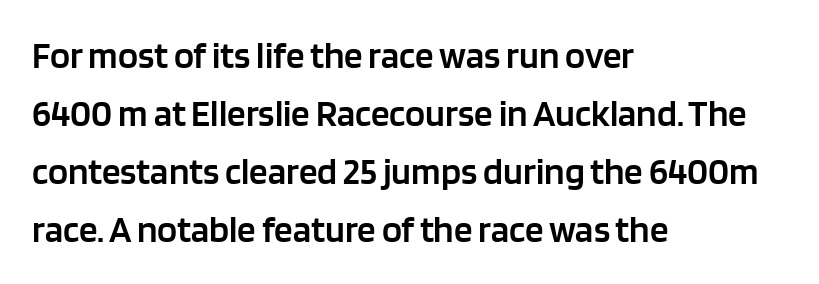
{"serif": "no", "italic": "no", "bold": "semi", "weight": "semibold", "width": "normal", "stroke_contrast": "low", "x_height": "large", "monospaced": "no", "underline": "no", "align": "left", "line_spacing": "normal", "line_spacing_ratio": 1.57, "letter_spacing": "normal", "letter_spacing_em": 0.0, "glyph_px": 37}
